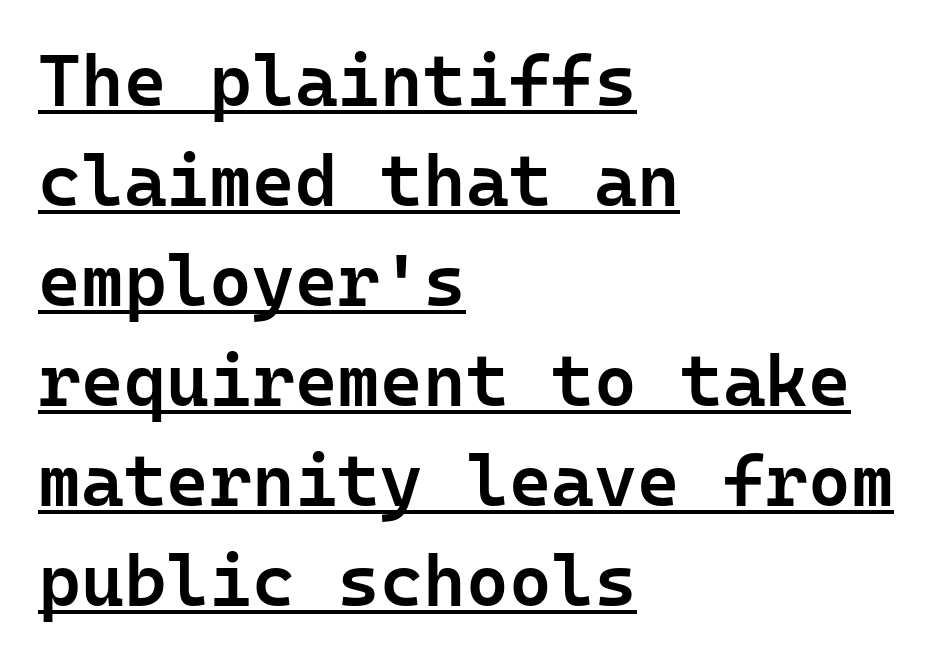
Q: Is the text bold? A: Semi-bold.
Q: Is the text italic (slanted)? A: No, it is upright.
Q: Is the typeface a serif or a sans-serif typeface? A: Sans-serif.
Q: Is the text underlined? A: Yes.
Q: How is the paragraph aligned? A: Left-aligned.
Q: Is the spacing between letters normal or unusually wide? A: Normal.
Q: Is the spacing between lines tight, normal or loose? A: Normal.
Q: Width (condensed, normal, or wide)? A: Normal.
Q: Stroke contrast? A: Low.
Q: x-height? A: Medium.
Q: Monospaced? A: Yes.
